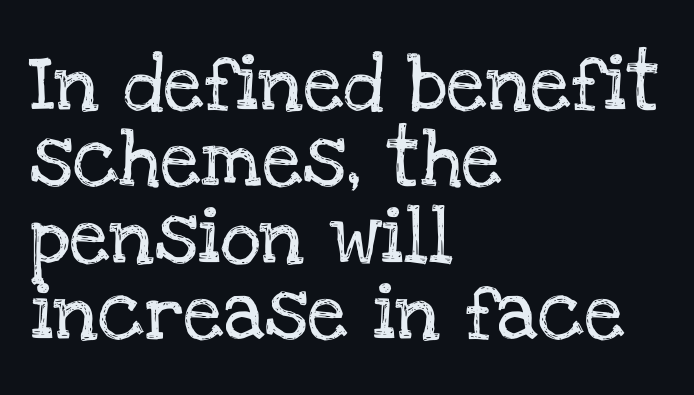
{"serif": "yes", "italic": "no", "width": "normal", "stroke_contrast": "low", "x_height": "large", "monospaced": "no", "underline": "no", "align": "left", "line_spacing": "normal", "line_spacing_ratio": 1.34, "letter_spacing": "normal", "letter_spacing_em": 0.0, "glyph_px": 57}
